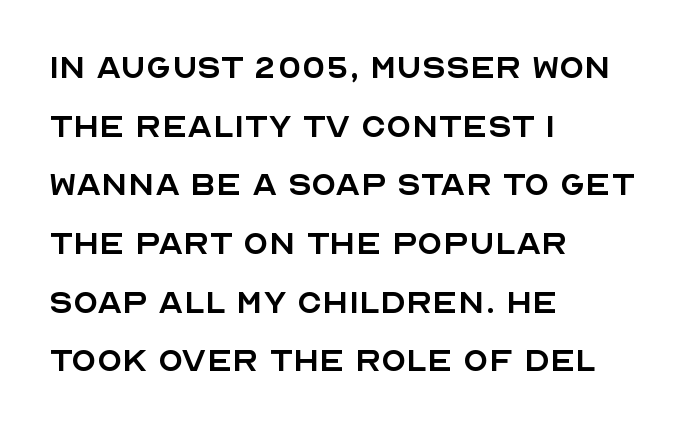
Q: Is the text bold? A: No.
Q: Is the text italic (slanted)? A: No, it is upright.
Q: Is the typeface a serif or a sans-serif typeface? A: Sans-serif.
Q: Is the text underlined? A: No.
Q: How is the paragraph aligned? A: Left-aligned.
Q: Is the spacing between letters normal or unusually wide? A: Normal.
Q: Is the spacing between lines tight, normal or loose? A: Normal.
Q: Width (condensed, normal, or wide)? A: Normal.
Q: x-height? A: Large.
Q: Monospaced? A: No.
